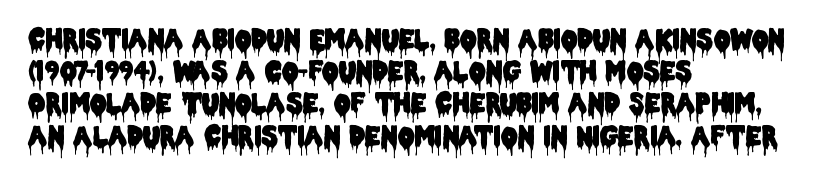
Q: Is the text italic (slanted)? A: No, it is upright.
Q: Is the text underlined? A: No.
Q: How is the paragraph aligned? A: Left-aligned.
Q: Is the spacing between letters normal or unusually wide? A: Normal.
